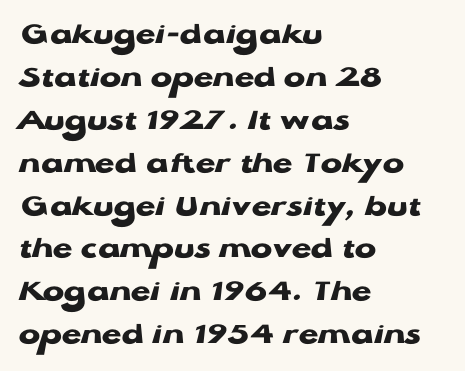
The image shows 32 px heavy, wide sans-serif type, upright; set left-aligned, normal line spacing (1.34x), normal letter spacing, not underlined; low stroke contrast and a medium x-height.
